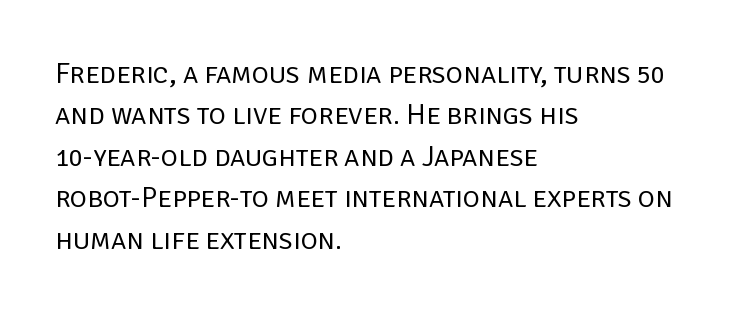
Q: Is the text bold? A: No.
Q: Is the text italic (slanted)? A: No, it is upright.
Q: Is the typeface a serif or a sans-serif typeface? A: Sans-serif.
Q: Is the text underlined? A: No.
Q: How is the paragraph aligned? A: Left-aligned.
Q: Is the spacing between letters normal or unusually wide? A: Normal.
Q: Is the spacing between lines tight, normal or loose? A: Normal.
Q: Width (condensed, normal, or wide)? A: Normal.
Q: Stroke contrast? A: Low.
Q: x-height? A: Large.
Q: Monospaced? A: No.
